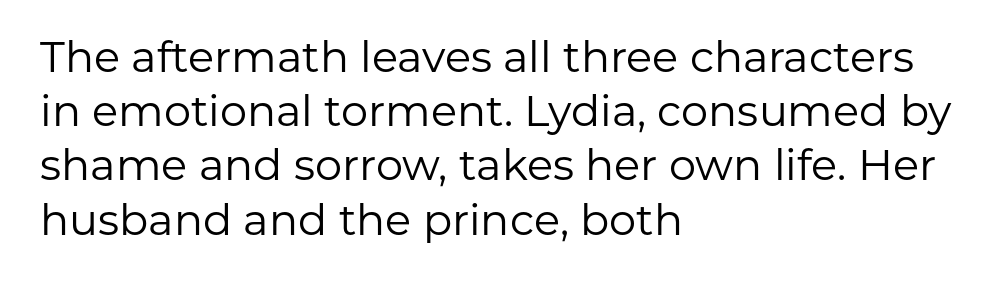
Tracking value appears to be zero — textbook default spacing. Descender tails drop into unmarked territory. The passage shown is not bold in any degree. The rendering uses natural spacing where letterforms have individual widths. Leftover space on each line is placed entirely after the last word. Designer's note — italics off, roman on.
